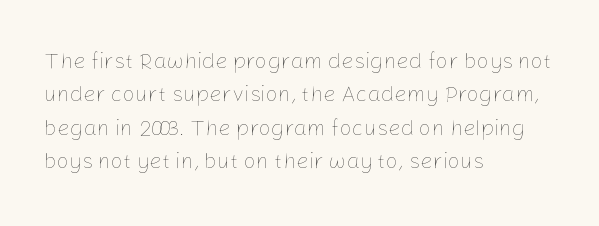
{"italic": "no", "bold": "no", "underline": "no", "align": "left", "line_spacing": "normal", "line_spacing_ratio": 1.52, "letter_spacing": "normal", "letter_spacing_em": 0.0, "glyph_px": 22}
